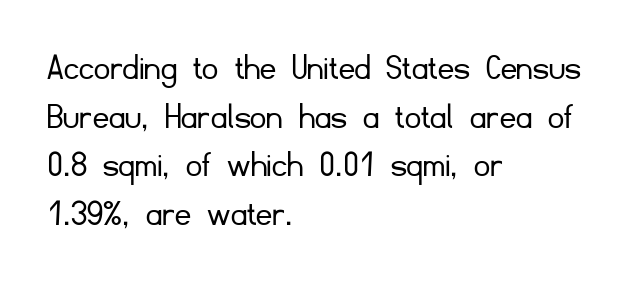
Q: Is the text bold? A: No.
Q: Is the text italic (slanted)? A: No, it is upright.
Q: Is the typeface a serif or a sans-serif typeface? A: Sans-serif.
Q: Is the text underlined? A: No.
Q: How is the paragraph aligned? A: Left-aligned.
Q: Is the spacing between letters normal or unusually wide? A: Normal.
Q: Is the spacing between lines tight, normal or loose? A: Normal.
Q: Width (condensed, normal, or wide)? A: Normal.
Q: Stroke contrast? A: Low.
Q: x-height? A: Small.
Q: Monospaced? A: No.
